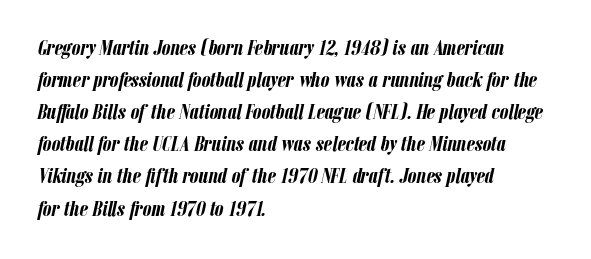
The image shows 22 px bold type, italic (leaning right); set left-aligned, normal line spacing (1.46x), normal letter spacing, not underlined.
